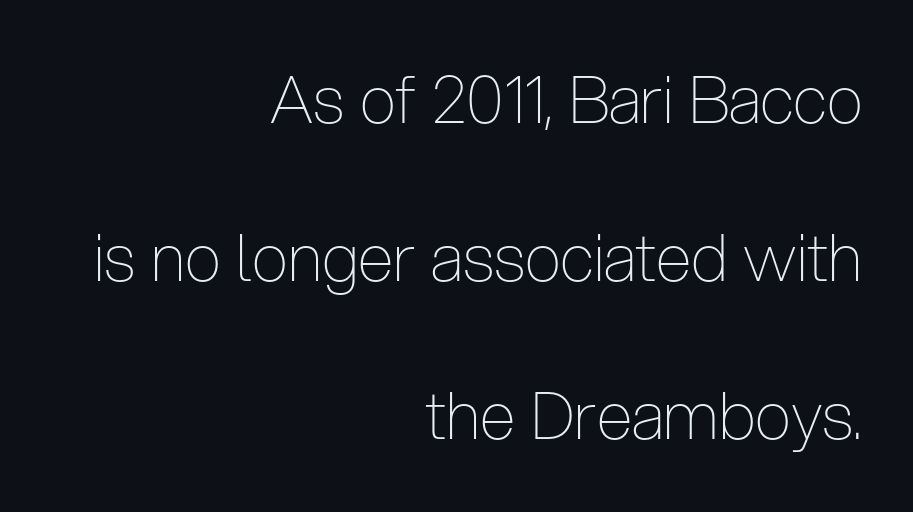
Q: Is the text bold? A: No.
Q: Is the text italic (slanted)? A: No, it is upright.
Q: Is the typeface a serif or a sans-serif typeface? A: Sans-serif.
Q: Is the text underlined? A: No.
Q: How is the paragraph aligned? A: Right-aligned.
Q: Is the spacing between letters normal or unusually wide? A: Normal.
Q: Is the spacing between lines tight, normal or loose? A: Loose.
Q: Width (condensed, normal, or wide)? A: Condensed.
Q: Stroke contrast? A: Low.
Q: x-height? A: Medium.
Q: Monospaced? A: No.
